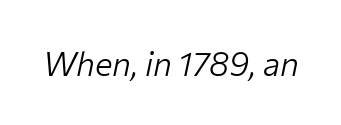
{"italic": "yes", "lean": "right", "slant_degrees": 12, "bold": "no", "weight": "light", "width": "normal", "stroke_contrast": "low", "x_height": "medium", "monospaced": "no", "underline": "no", "letter_spacing": "normal", "letter_spacing_em": 0.0, "glyph_px": 33}
